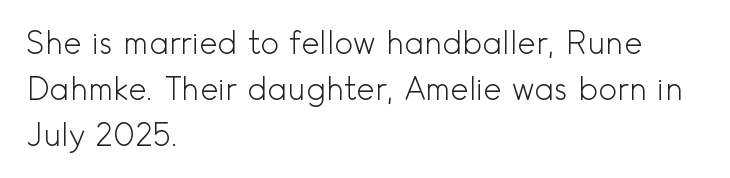
{"serif": "no", "italic": "no", "bold": "no", "weight": "light", "width": "normal", "x_height": "small", "monospaced": "no", "underline": "no", "align": "left", "line_spacing": "normal", "line_spacing_ratio": 1.49, "letter_spacing": "normal", "letter_spacing_em": 0.0, "glyph_px": 31}
